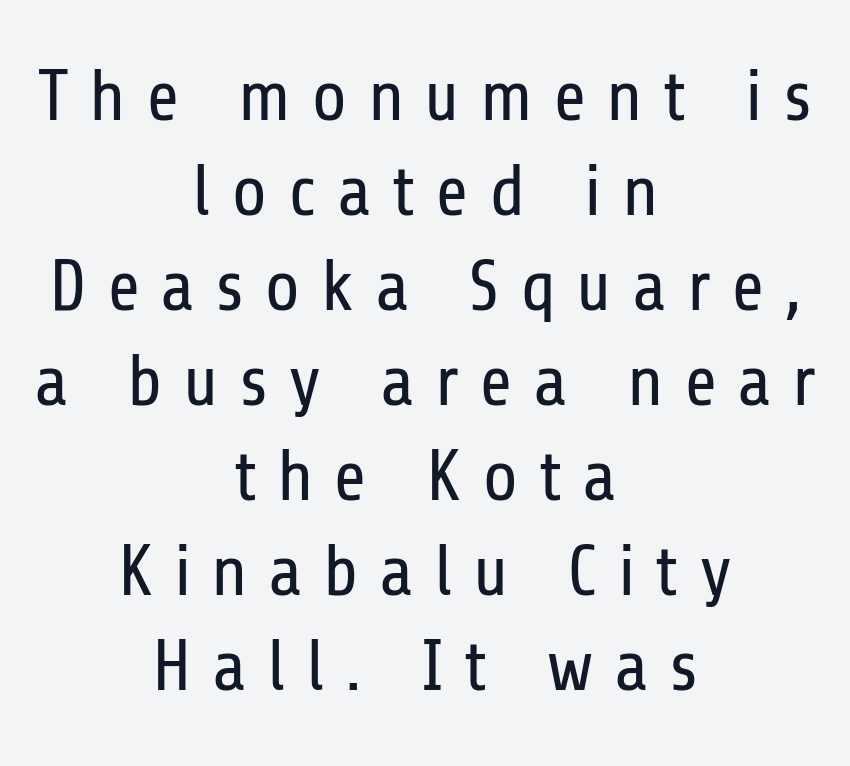
Check the space under the baseline: it is left empty. This rendering uses center alignment, leaving both contours irregular but symmetric. Loose tracking; the words dissolve into strings of separated letters. The typesetting does not lean heavy: it is not bold. Character widths vary here, with narrow letters taking less room than wide ones.
